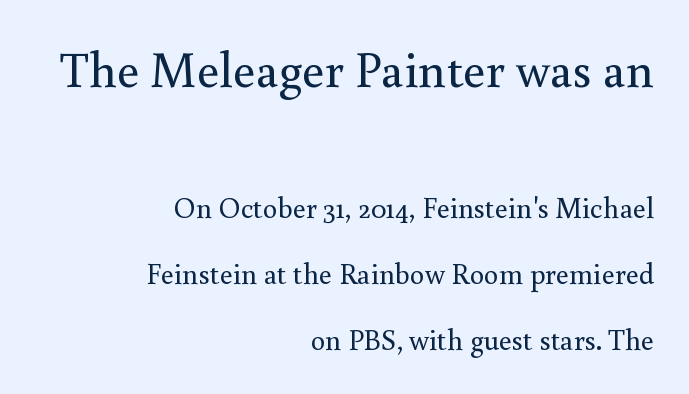
The image shows 50 px regular-weight serif type, upright; set right-aligned, loose line spacing (2.27x), normal letter spacing, not underlined; the first (top) block is 1.72x larger; medium stroke contrast and a small x-height.
